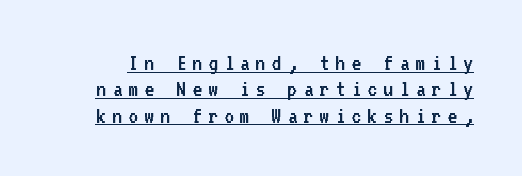
{"italic": "no", "bold": "no", "underline": "yes", "line_spacing": "tight", "line_spacing_ratio": 1.1, "letter_spacing": "wide", "letter_spacing_em": 0.25, "glyph_px": 24}
